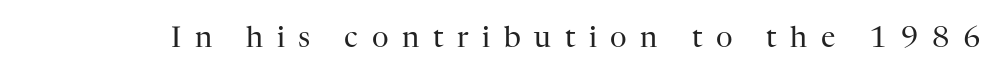
Q: Is the text bold? A: No.
Q: Is the text italic (slanted)? A: No, it is upright.
Q: Is the typeface a serif or a sans-serif typeface? A: Serif.
Q: Is the text underlined? A: No.
Q: Is the spacing between letters normal or unusually wide? A: Unusually wide.
Q: Width (condensed, normal, or wide)? A: Normal.
Q: Stroke contrast? A: High.
Q: x-height? A: Medium.
Q: Monospaced? A: No.
